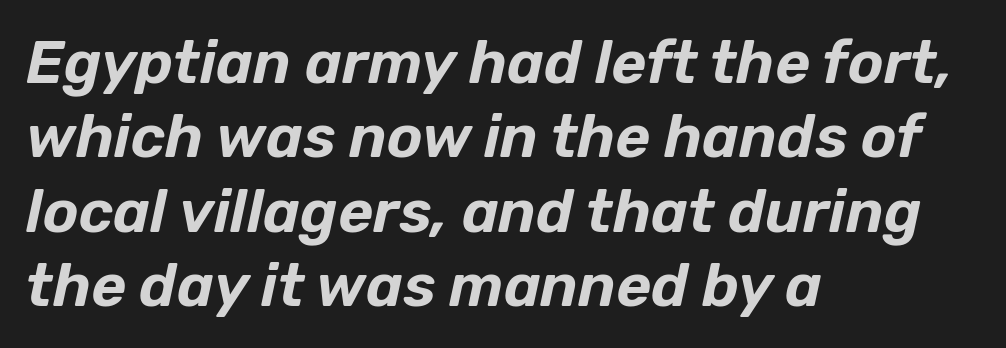
{"italic": "yes", "lean": "right", "slant_degrees": 12, "width": "normal", "stroke_contrast": "low", "x_height": "medium", "monospaced": "no", "underline": "no", "align": "left", "line_spacing_ratio": 1.24, "letter_spacing": "normal", "letter_spacing_em": 0.0, "glyph_px": 60}
